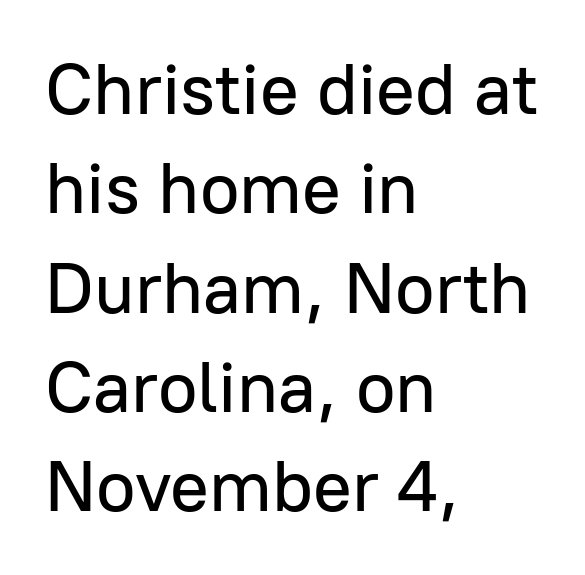
Q: Is the text italic (slanted)? A: No, it is upright.
Q: Is the typeface a serif or a sans-serif typeface? A: Sans-serif.
Q: Is the text underlined? A: No.
Q: How is the paragraph aligned? A: Left-aligned.
Q: Is the spacing between letters normal or unusually wide? A: Normal.
Q: Is the spacing between lines tight, normal or loose? A: Normal.
Q: Width (condensed, normal, or wide)? A: Normal.
Q: Stroke contrast? A: Low.
Q: x-height? A: Medium.
Q: Monospaced? A: No.
